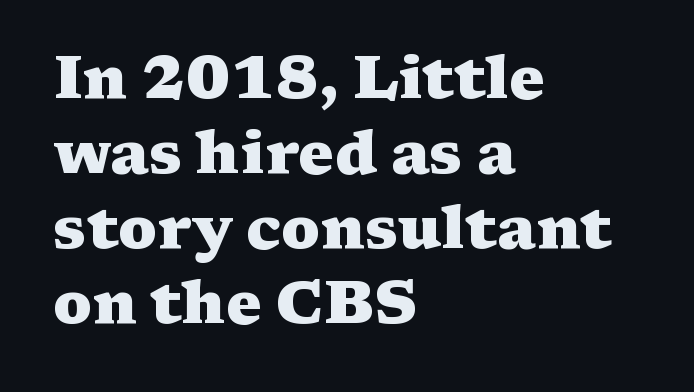
The image shows 60 px heavy, wide serif type, upright; set left-aligned, normal line spacing (1.25x), normal letter spacing, not underlined; medium stroke contrast and a medium x-height.
